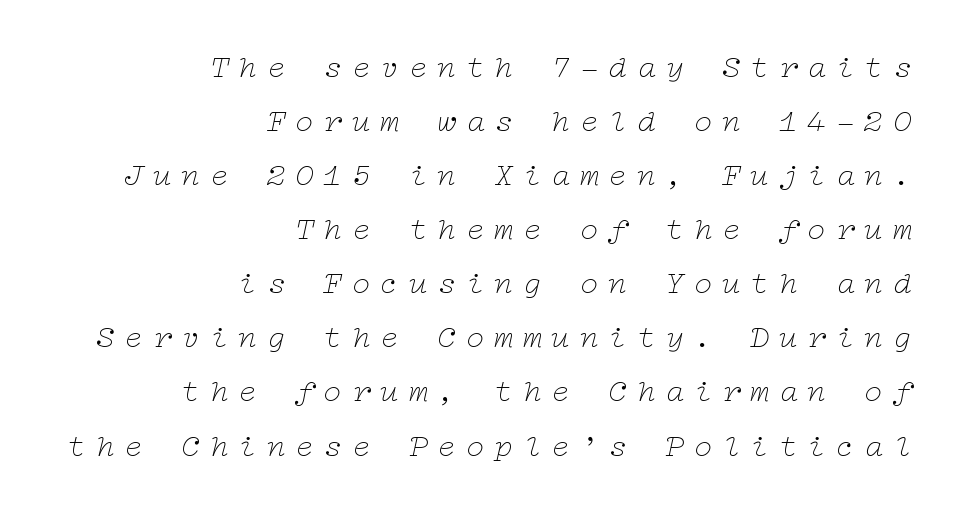
The letterforms sit at book weight or below. The passage shown stacks its lines at a standard gap. Between one letter and the next there's a generous, obvious gap. A clean baseline with only descenders dipping below it.
